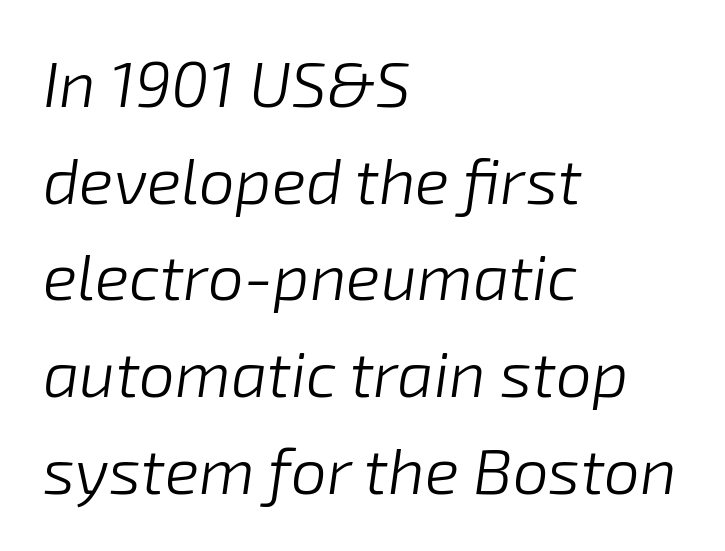
The image shows 64 px light type, italic (leaning right); set left-aligned, normal line spacing (1.51x), normal letter spacing, not underlined; low stroke contrast and a medium x-height.
